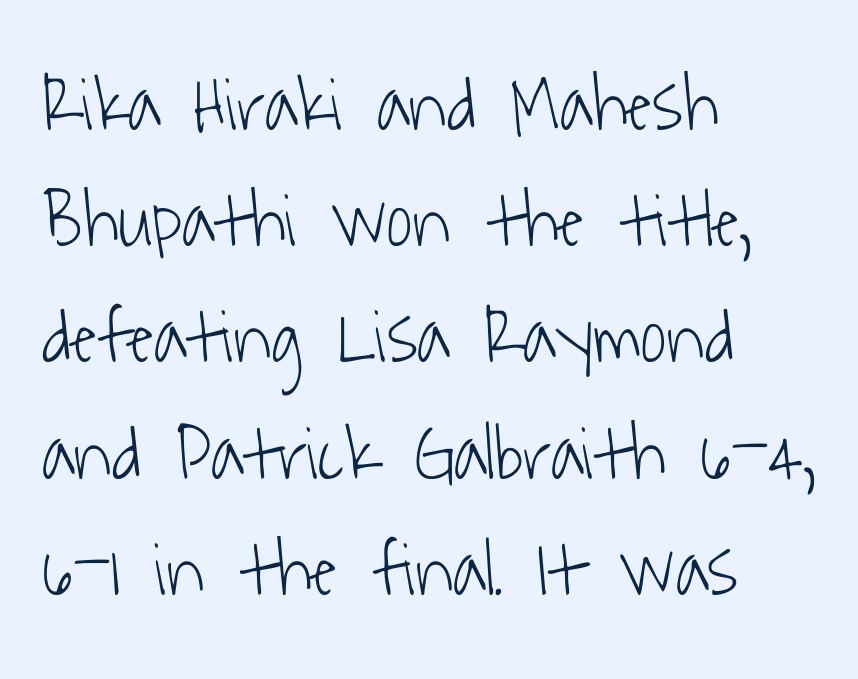
The image shows 78 px light, condensed sans-serif type; set left-aligned, normal line spacing (1.49x), normal letter spacing, not underlined; low stroke contrast and a medium x-height.
